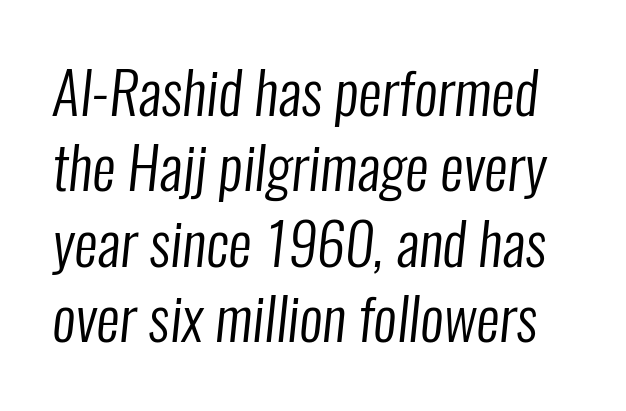
The image shows 58 px regular-weight, condensed sans-serif type; set normal line spacing (1.3x), normal letter spacing, not underlined; low stroke contrast and a medium x-height.
